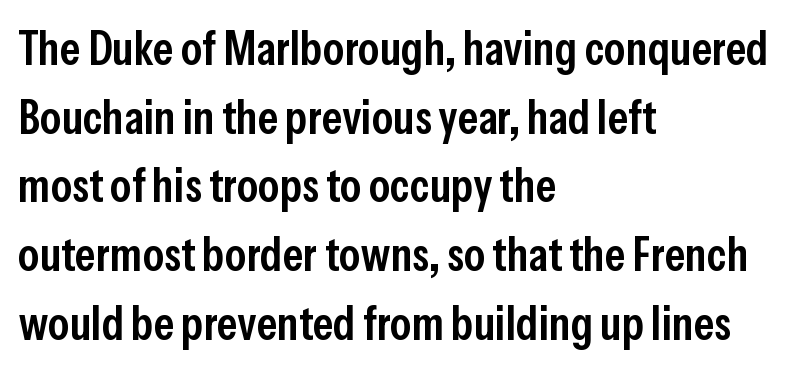
Q: Is the text bold? A: Semi-bold.
Q: Is the text italic (slanted)? A: No, it is upright.
Q: Is the typeface a serif or a sans-serif typeface? A: Sans-serif.
Q: Is the text underlined? A: No.
Q: How is the paragraph aligned? A: Left-aligned.
Q: Is the spacing between letters normal or unusually wide? A: Normal.
Q: Is the spacing between lines tight, normal or loose? A: Normal.
Q: Width (condensed, normal, or wide)? A: Condensed.
Q: Stroke contrast? A: Low.
Q: x-height? A: Medium.
Q: Monospaced? A: No.
